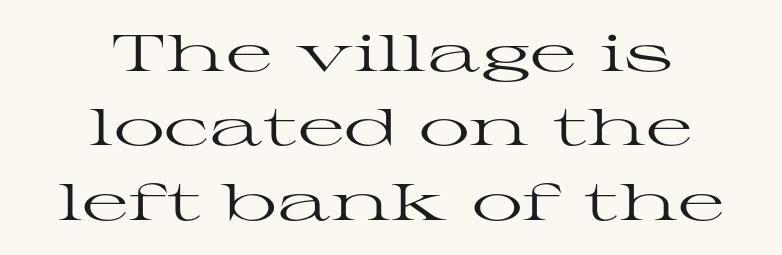
Italic? Not at all — the glyphs are vertical. The whitespace from short lines is split evenly between both sides. Reading down the column, the eye jumps a familiar distance to each next line. Each word holds together tightly as a unit, with standard inter-letter gaps. No letter is thick-stroked: the sample isn't bold. Just letters on the line, the space beneath them empty.
